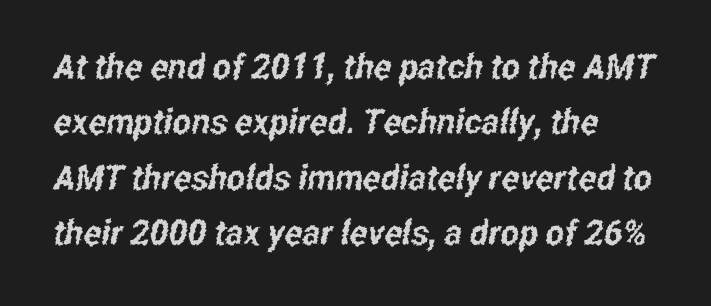
Q: Is the typeface a serif or a sans-serif typeface? A: Sans-serif.
Q: Is the text underlined? A: No.
Q: How is the paragraph aligned? A: Left-aligned.
Q: Is the spacing between letters normal or unusually wide? A: Normal.
Q: Is the spacing between lines tight, normal or loose? A: Normal.
Q: Width (condensed, normal, or wide)? A: Condensed.
Q: Stroke contrast? A: Low.
Q: x-height? A: Medium.
Q: Monospaced? A: No.
